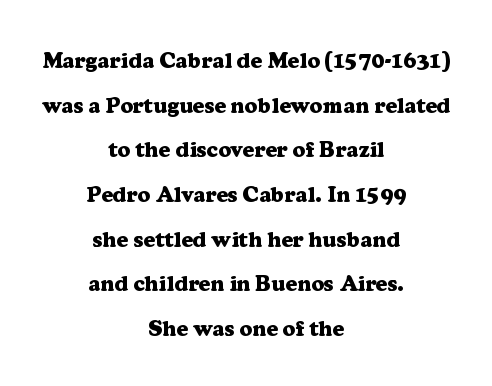
{"italic": "no", "bold": "yes", "underline": "no", "align": "center", "line_spacing": "loose", "line_spacing_ratio": 2.03, "letter_spacing": "normal", "letter_spacing_em": 0.0, "glyph_px": 22}
